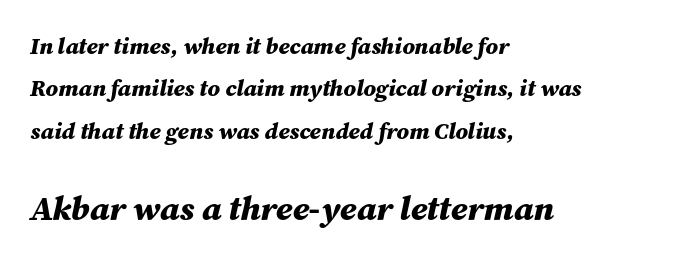
The image shows 34 px bold type, italic (leaning right); set left-aligned, line spacing 1.84x, normal letter spacing, not underlined; the second (bottom) block is 1.48x larger; medium stroke contrast and a medium x-height.
